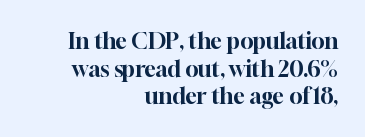
Q: Is the text italic (slanted)? A: No, it is upright.
Q: Is the text underlined? A: No.
Q: How is the paragraph aligned? A: Right-aligned.
Q: Is the spacing between letters normal or unusually wide? A: Normal.
Q: Is the spacing between lines tight, normal or loose? A: Normal.
